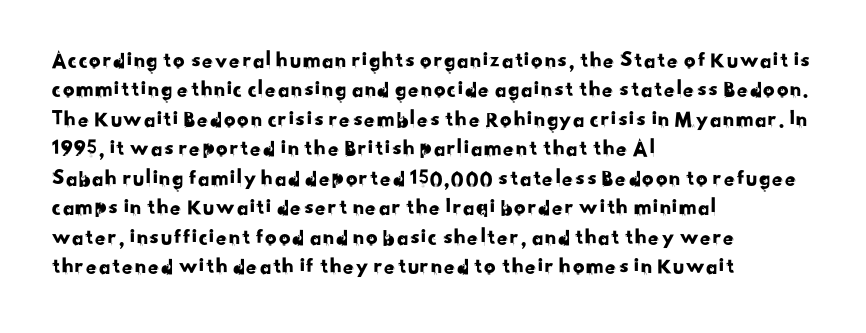
{"underline": "no", "align": "left", "line_spacing": "normal", "line_spacing_ratio": 1.28, "letter_spacing": "normal", "letter_spacing_em": 0.0, "glyph_px": 23}
